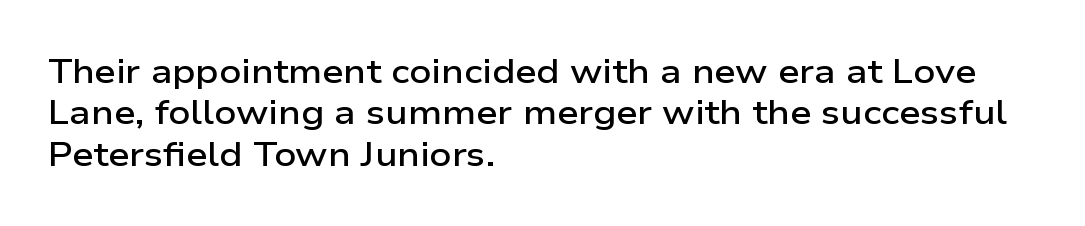
Q: Is the text bold? A: Semi-bold.
Q: Is the text italic (slanted)? A: No, it is upright.
Q: Is the typeface a serif or a sans-serif typeface? A: Sans-serif.
Q: Is the text underlined? A: No.
Q: How is the paragraph aligned? A: Left-aligned.
Q: Is the spacing between letters normal or unusually wide? A: Normal.
Q: Width (condensed, normal, or wide)? A: Wide.
Q: Stroke contrast? A: Low.
Q: x-height? A: Medium.
Q: Monospaced? A: No.
